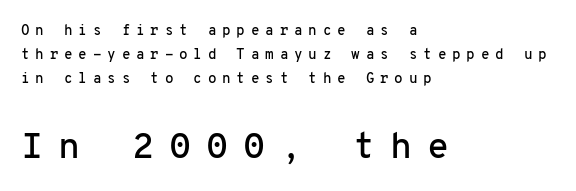
The strip under each line holds only bare page. These lines stack with their left ends in a neat column. A typesetter would call this monospace, since all characters share one set width. I'd call this a sans setting — the letters go barefoot.
